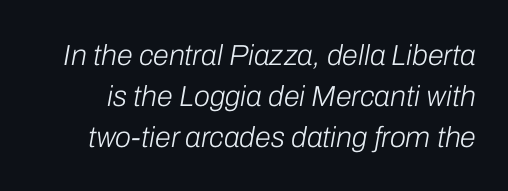
{"italic": "yes", "lean": "right", "slant_degrees": 10, "bold": "no", "weight": "light", "width": "normal", "stroke_contrast": "low", "x_height": "medium", "monospaced": "no", "underline": "no", "line_spacing": "normal", "line_spacing_ratio": 1.41, "letter_spacing": "normal", "letter_spacing_em": 0.0, "glyph_px": 29}
